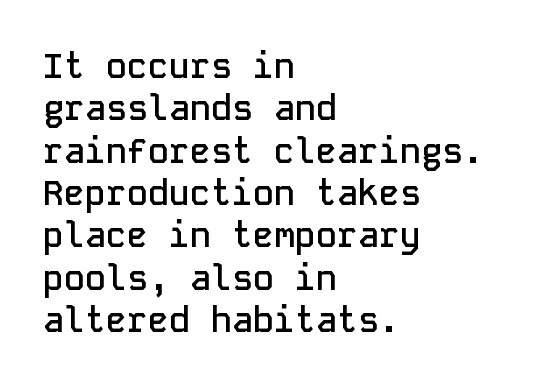
The image shows 35 px semibold sans-serif type, upright, monospaced; set left-aligned, line spacing 1.21x, normal letter spacing, not underlined; low stroke contrast and a medium x-height.
